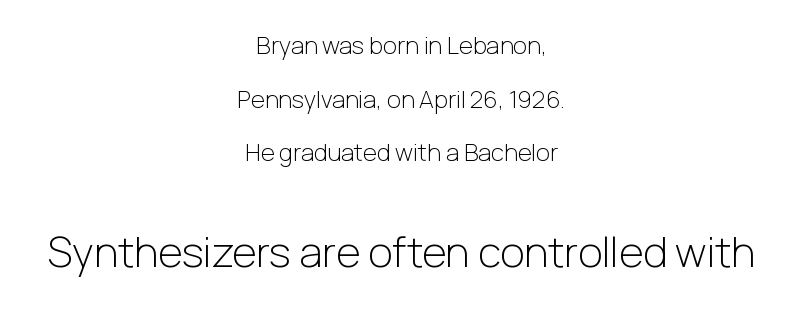
Q: Is the text bold? A: No.
Q: Is the text italic (slanted)? A: No, it is upright.
Q: Is the typeface a serif or a sans-serif typeface? A: Sans-serif.
Q: Is the text underlined? A: No.
Q: How is the paragraph aligned? A: Centered.
Q: Is the spacing between letters normal or unusually wide? A: Normal.
Q: Is the spacing between lines tight, normal or loose? A: Loose.
Q: Which block of text is set in a larger size, the first (top) or the second (bottom)? A: The second (bottom) one.
Q: Width (condensed, normal, or wide)? A: Normal.
Q: Stroke contrast? A: Low.
Q: x-height? A: Medium.
Q: Monospaced? A: No.
